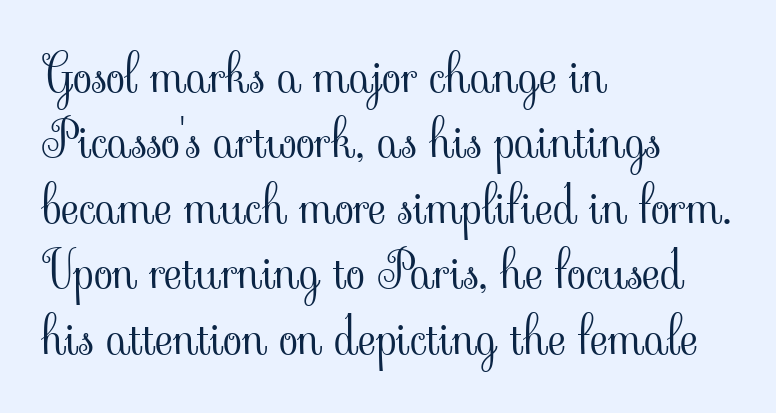
The image shows 50 px light serif type, upright; set left-aligned, normal line spacing (1.31x), normal letter spacing, not underlined; low stroke contrast and a small x-height.
